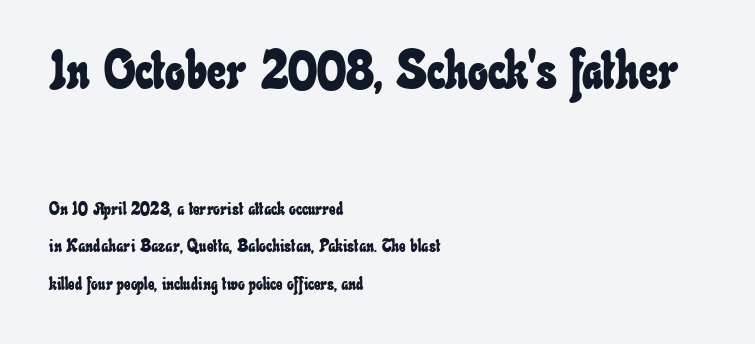
Descender tails drop into unmarked territory. Nobody touched the tracking dial on this one. This layout puts the oversized block above and the modest block below. If you drew a ruler down the left edge, every line would touch it.
